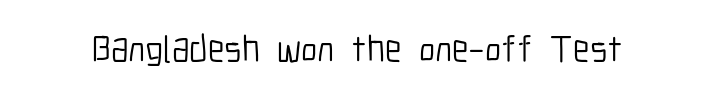
The letters advance in unequal steps, a hallmark of proportional type. Honestly, the letter spacing is just normal — you wouldn't notice it. What kind of face is this? One without serifs — a sans. Vertical stems look standard width or narrower in stroke.
